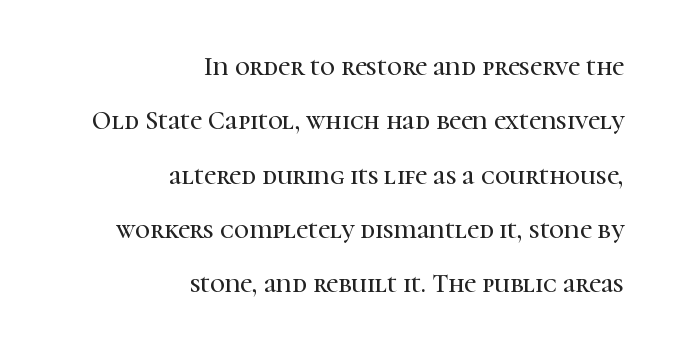
Q: Is the text italic (slanted)? A: No, it is upright.
Q: Is the text underlined? A: No.
Q: How is the paragraph aligned? A: Right-aligned.
Q: Is the spacing between letters normal or unusually wide? A: Normal.
Q: Is the spacing between lines tight, normal or loose? A: Loose.
